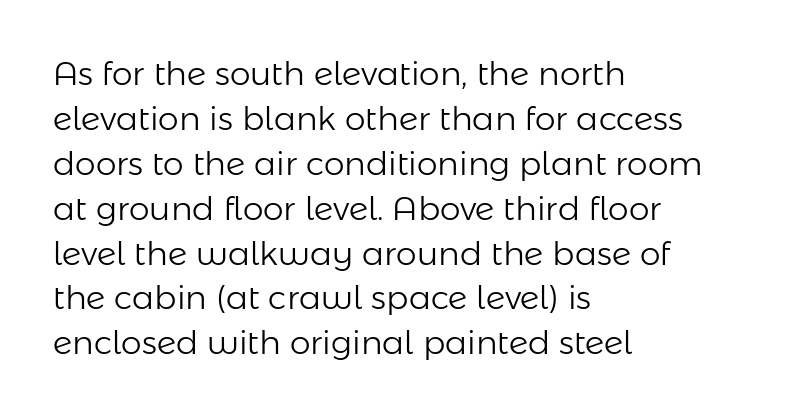
Q: Is the text bold? A: No.
Q: Is the text italic (slanted)? A: No, it is upright.
Q: Is the typeface a serif or a sans-serif typeface? A: Sans-serif.
Q: Is the text underlined? A: No.
Q: How is the paragraph aligned? A: Left-aligned.
Q: Is the spacing between letters normal or unusually wide? A: Normal.
Q: Is the spacing between lines tight, normal or loose? A: Normal.
Q: Width (condensed, normal, or wide)? A: Normal.
Q: Stroke contrast? A: Low.
Q: x-height? A: Medium.
Q: Monospaced? A: No.
